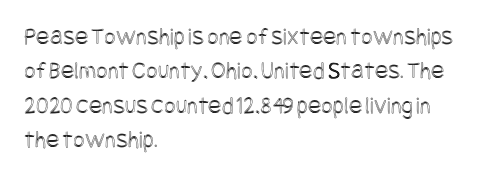
{"italic": "no", "underline": "no", "align": "left", "line_spacing": "normal", "line_spacing_ratio": 1.38, "letter_spacing": "normal", "letter_spacing_em": 0.0, "glyph_px": 25}
